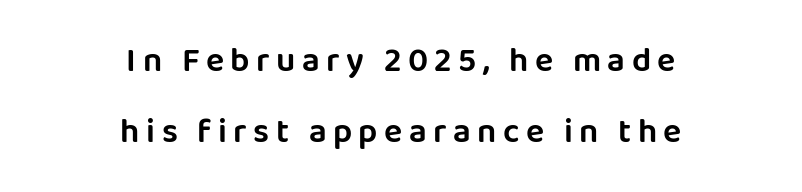
{"serif": "no", "italic": "no", "width": "normal", "stroke_contrast": "low", "x_height": "large", "monospaced": "no", "underline": "no", "align": "center", "line_spacing": "loose", "line_spacing_ratio": 2.1, "glyph_px": 34}
